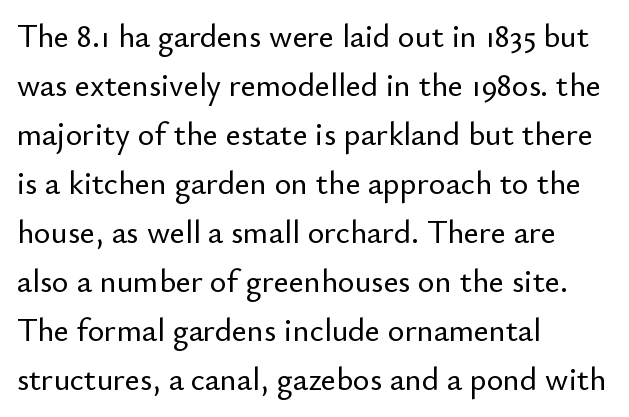
This sample uses plain, unmodified letter spacing. Notice how the passage keeps a crisp vertical edge on the left only. Evenly set lines give the paragraph a standard silhouette. To sum up the face: it is a sans, with no serifs.
